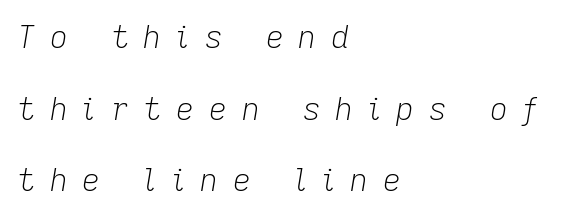
The image shows 31 px light type, italic (leaning right); set left-aligned, loose line spacing (2.31x), unusually wide letter spacing (+0.48 em), not underlined; low stroke contrast and a medium x-height.
